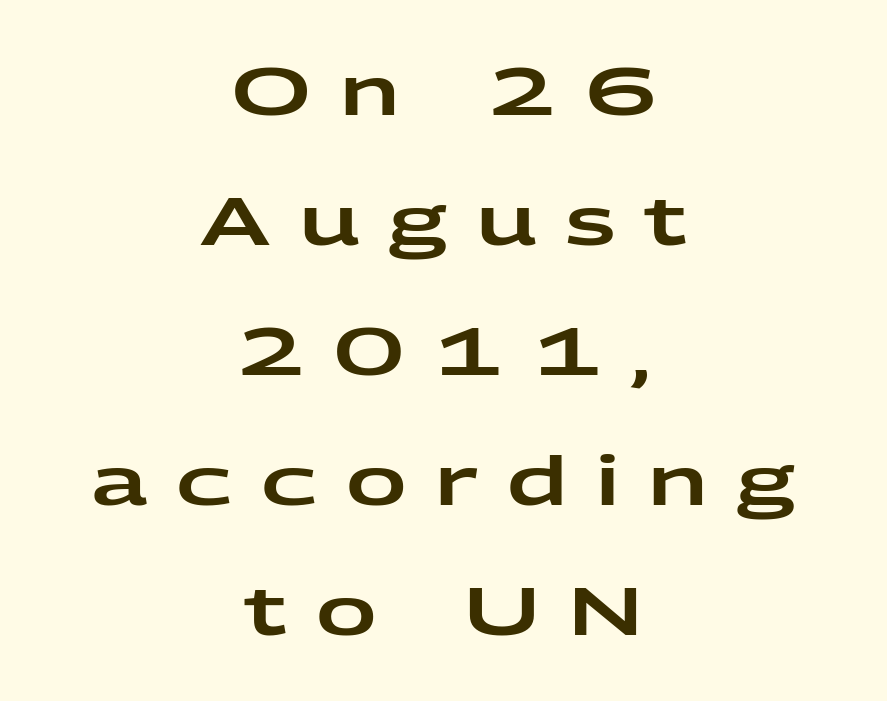
The baseline area is clear. Does the lettering tilt? It doesn't — this is upright. The gaps between neighbouring characters are conspicuously large. Is the block centered? Yes — each line is placed symmetrically about the middle. The letters carry no serifs — their stems end cleanly without finishing strokes.
